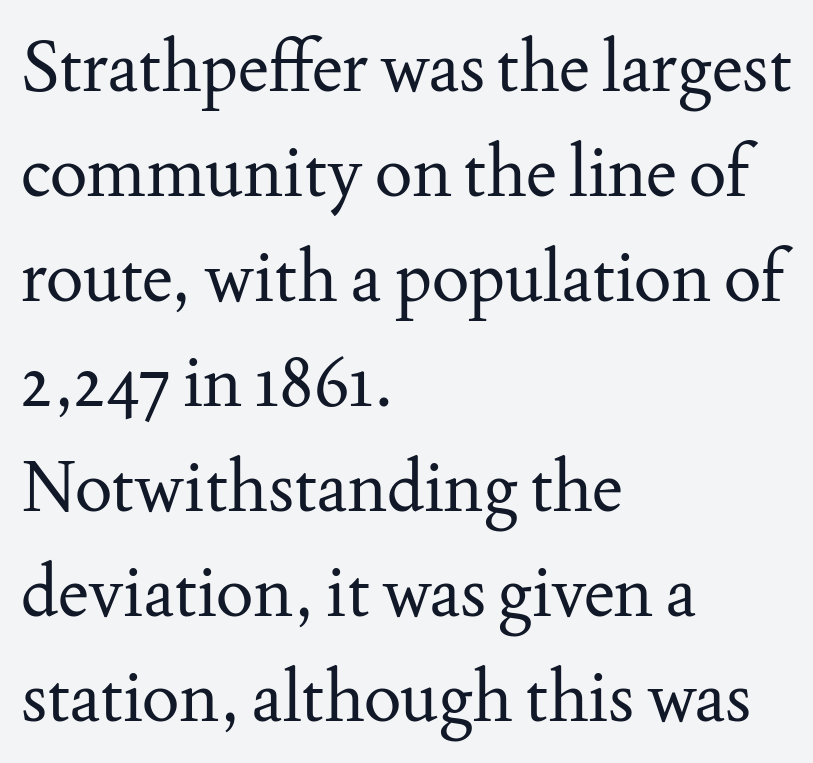
The passage shown is typed in a proportional face where columns would drift. The rag falls on the right side of this text block. Posture: vertical. Caption: standard tracking, unaltered. Summary of vertical rhythm: regular, with standard interline spacing. The zone under the glyphs is completely vacant.
